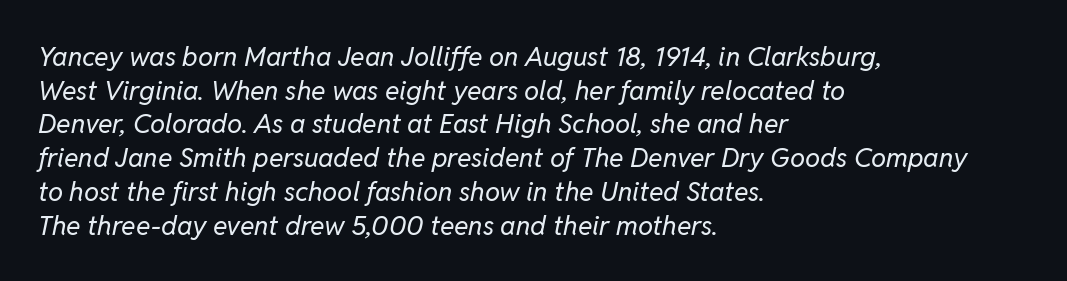
Nobody touched the tracking dial on this one. Weight: in the light-to-regular range. Every character sits at an angle, as italics do. Quick note: underline off.
